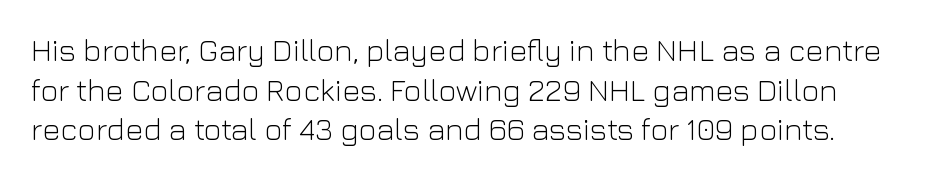
{"serif": "no", "italic": "no", "bold": "no", "weight": "light", "width": "normal", "stroke_contrast": "low", "x_height": "medium", "monospaced": "no", "underline": "no", "line_spacing": "normal", "line_spacing_ratio": 1.28, "letter_spacing": "normal", "letter_spacing_em": 0.0, "glyph_px": 31}
